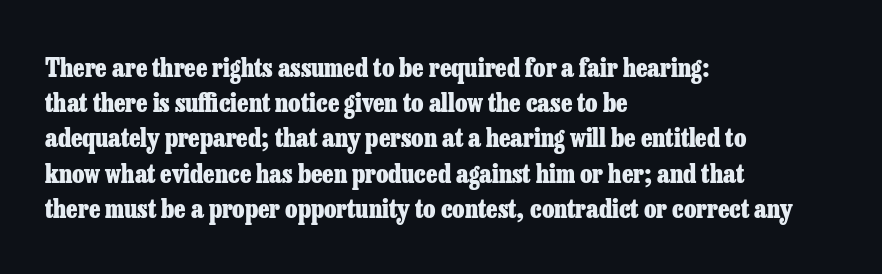
The image shows 25 px bold type, upright; set left-aligned, normal line spacing (1.41x), normal letter spacing, not underlined.
